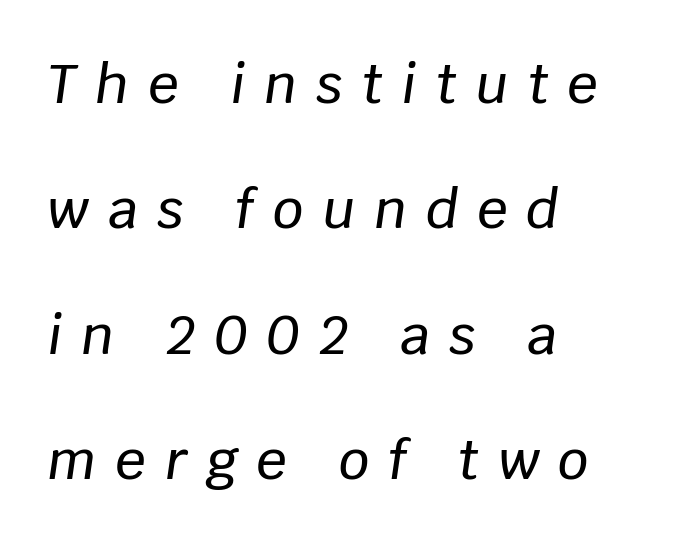
{"italic": "yes", "lean": "right", "slant_degrees": 8, "width": "normal", "stroke_contrast": "low", "x_height": "large", "monospaced": "no", "underline": "no", "align": "left", "line_spacing": "loose", "line_spacing_ratio": 2.32, "letter_spacing": "wide", "letter_spacing_em": 0.35, "glyph_px": 54}
